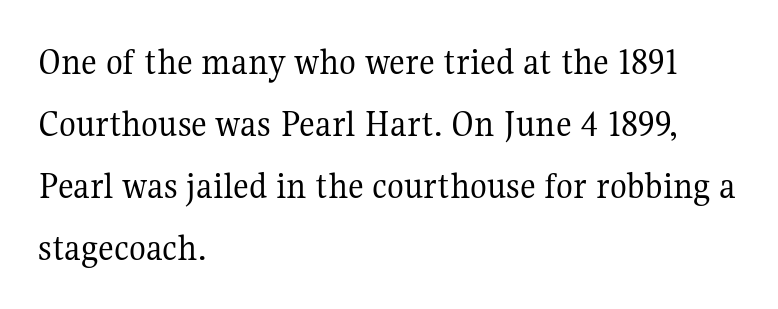
Q: Is the text bold? A: No.
Q: Is the text italic (slanted)? A: No, it is upright.
Q: Is the typeface a serif or a sans-serif typeface? A: Serif.
Q: Is the text underlined? A: No.
Q: How is the paragraph aligned? A: Left-aligned.
Q: Is the spacing between letters normal or unusually wide? A: Normal.
Q: Is the spacing between lines tight, normal or loose? A: Normal.
Q: Width (condensed, normal, or wide)? A: Normal.
Q: Stroke contrast? A: Medium.
Q: x-height? A: Medium.
Q: Monospaced? A: No.
